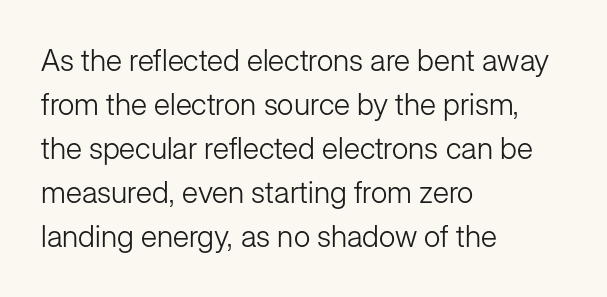
Unmarked baselines from the first word to the last. Quick note: interline space is typical. Vertical stems look standard width or narrower in stroke. Students, note that the glyphs here touch the page at normal intervals. Every row of glyphs begins at an identical x-position on the left. The characters display no serif detailing; their extremities are plain.
